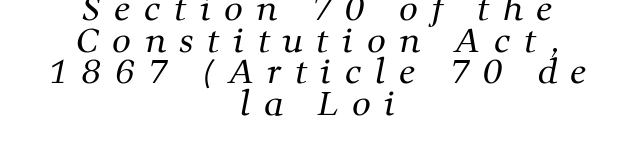
The words here are not underlined. A typesetter would call this heavily tracked-out type. These lines stack symmetrically, like a column narrowing and widening about its center. Letters have the restrained weight of plain body copy at most. The rendering uses a small line-height, squeezing the rows. Serif or sans? Serif — the stroke terminals have little feet.
